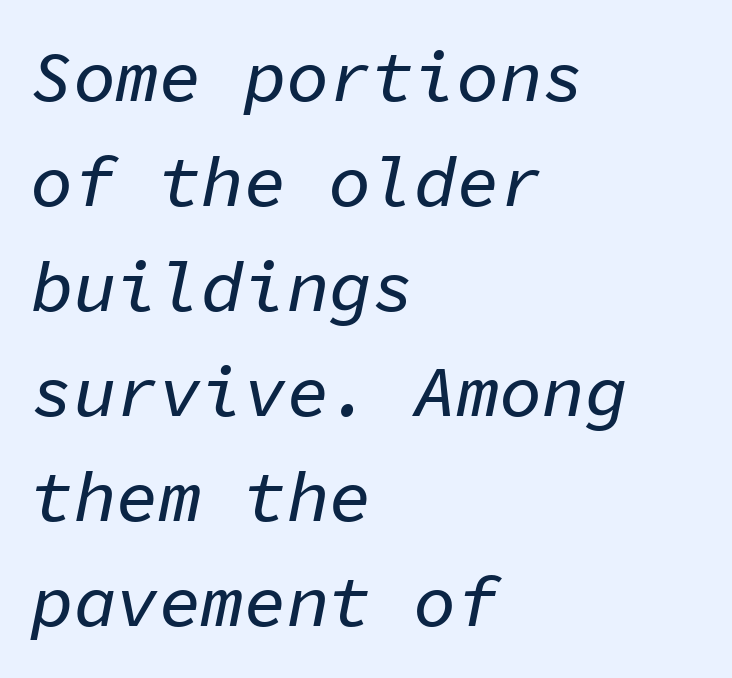
Q: Is the text italic (slanted)? A: Yes, it leans right by about 11 degrees.
Q: Is the text underlined? A: No.
Q: How is the paragraph aligned? A: Left-aligned.
Q: Is the spacing between letters normal or unusually wide? A: Normal.
Q: Is the spacing between lines tight, normal or loose? A: Normal.
Q: Width (condensed, normal, or wide)? A: Normal.
Q: Stroke contrast? A: Low.
Q: x-height? A: Medium.
Q: Monospaced? A: Yes.
